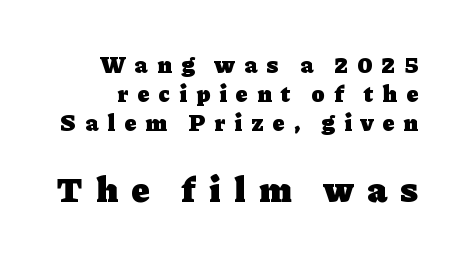
Italic: no, the glyphs are upright roman. Set as a true bold cut, around the 700 mark. Spacing verdict: proportional, widths tailored to each character. Just letters on the line, the space beneath them empty.
